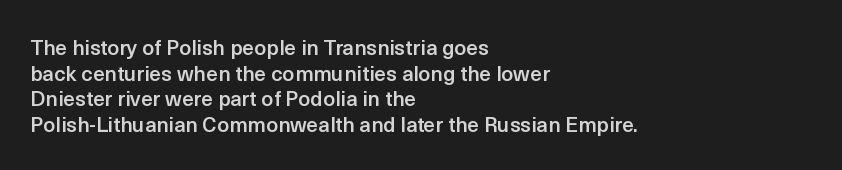
{"italic": "no", "bold": "semi", "underline": "no", "align": "left", "line_spacing_ratio": 1.22, "letter_spacing": "normal", "letter_spacing_em": 0.0, "glyph_px": 21}
